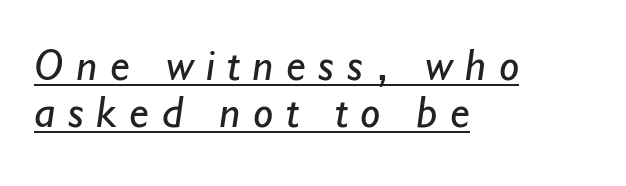
{"serif": "no", "bold": "no", "weight": "regular", "width": "normal", "stroke_contrast": "low", "x_height": "small", "monospaced": "no", "underline": "yes", "align": "left", "line_spacing": "tight", "line_spacing_ratio": 1.05, "letter_spacing": "wide", "letter_spacing_em": 0.28, "glyph_px": 45}
